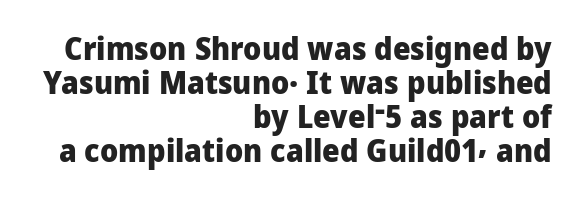
These lines are set flush right with a ragged left edge. These lines keep a tight, regular rhythm from letter to letter. The words here are not underlined. Caption: bold face, heavy strokes. The face used here is proportionally spaced, like ordinary book or web type. Type style note: lacks serifs.
